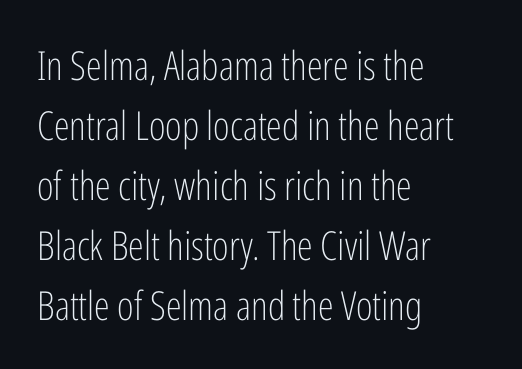
The image shows 40 px light, condensed sans-serif type, upright; set left-aligned, normal line spacing (1.5x), normal letter spacing, not underlined; low stroke contrast and a medium x-height.
